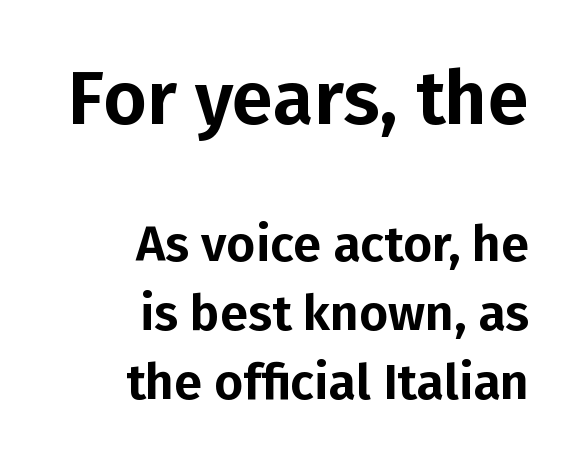
The image shows 75 px sans-serif type, upright; set right-aligned, normal line spacing (1.38x), normal letter spacing, not underlined; the first (top) block is 1.5x larger; low stroke contrast and a medium x-height.
